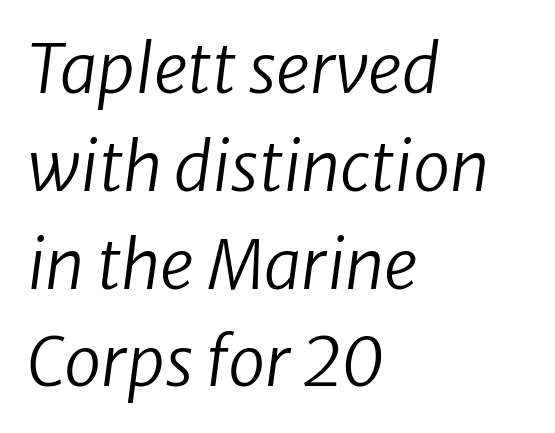
{"italic": "yes", "lean": "right", "slant_degrees": 8, "bold": "no", "weight": "regular", "width": "normal", "stroke_contrast": "low", "x_height": "medium", "monospaced": "no", "underline": "no", "align": "left", "line_spacing": "normal", "line_spacing_ratio": 1.46, "letter_spacing": "normal", "letter_spacing_em": 0.0, "glyph_px": 67}
